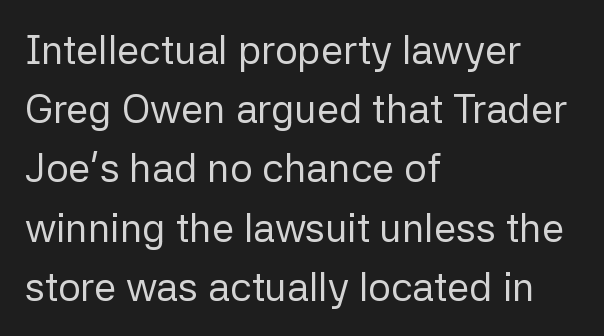
Q: Is the text bold? A: No.
Q: Is the text italic (slanted)? A: No, it is upright.
Q: Is the typeface a serif or a sans-serif typeface? A: Sans-serif.
Q: Is the text underlined? A: No.
Q: How is the paragraph aligned? A: Left-aligned.
Q: Is the spacing between letters normal or unusually wide? A: Normal.
Q: Is the spacing between lines tight, normal or loose? A: Normal.
Q: Width (condensed, normal, or wide)? A: Normal.
Q: Stroke contrast? A: Low.
Q: x-height? A: Medium.
Q: Monospaced? A: No.
